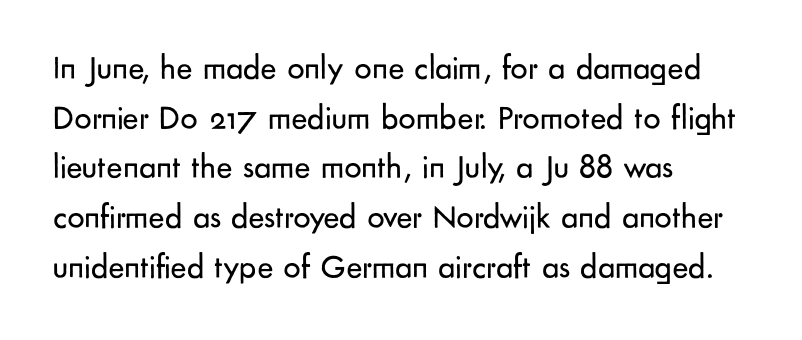
Q: Is the text bold? A: No.
Q: Is the text italic (slanted)? A: No, it is upright.
Q: Is the typeface a serif or a sans-serif typeface? A: Sans-serif.
Q: Is the text underlined? A: No.
Q: How is the paragraph aligned? A: Left-aligned.
Q: Is the spacing between letters normal or unusually wide? A: Normal.
Q: Is the spacing between lines tight, normal or loose? A: Normal.
Q: Width (condensed, normal, or wide)? A: Normal.
Q: Stroke contrast? A: Low.
Q: x-height? A: Small.
Q: Monospaced? A: No.
